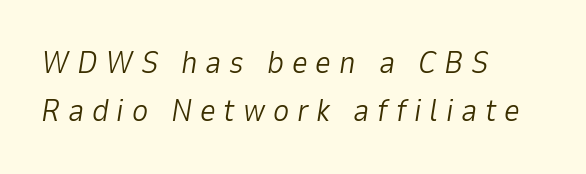
The image shows 31 px light type, italic (leaning right); set left-aligned, normal line spacing (1.56x), unusually wide letter spacing (+0.25 em), not underlined; low stroke contrast and a medium x-height.
